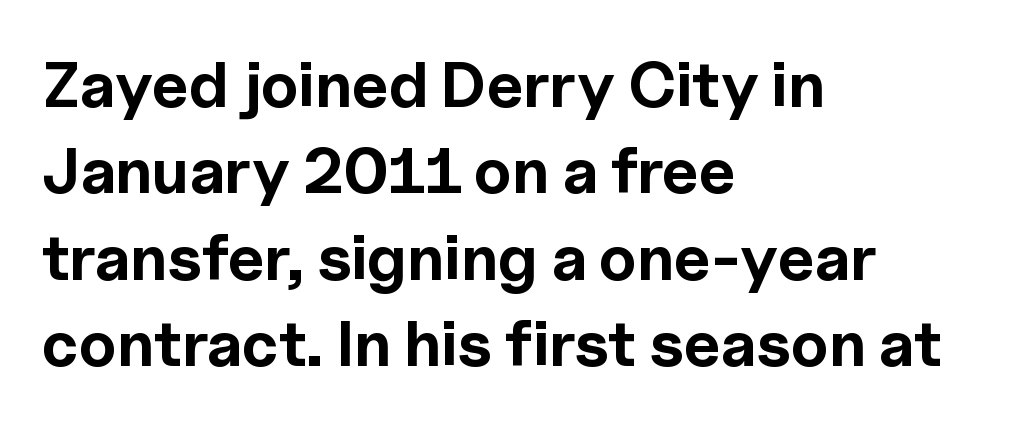
Characters remain perfectly vertical along every line. A typesetter would call this proportional, since set widths differ per character. These lines sit exactly where default settings would place them. Plain, unruled lines of type.
